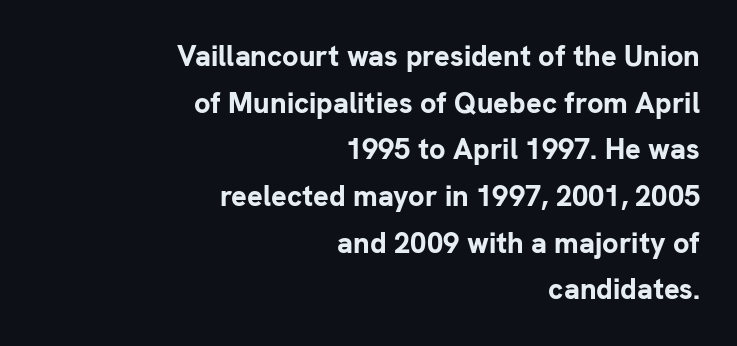
The image shows 29 px bold sans-serif type, upright; set right-aligned, normal line spacing (1.61x), normal letter spacing, not underlined; low stroke contrast and a medium x-height.
